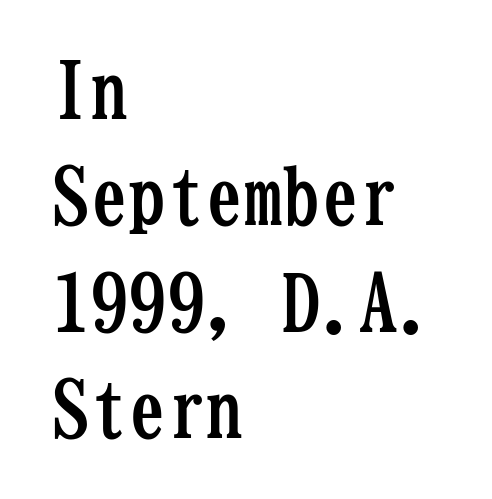
Here the designer chose a console-style face with uniform glyph widths. Weight: bold. The face used here is seriffed, in the tradition of book romans. The line texture is even and compact thanks to regular tracking. The ragged edge is on the right, which tells us the setting is flush left. The foot of each line stays bare and open.
